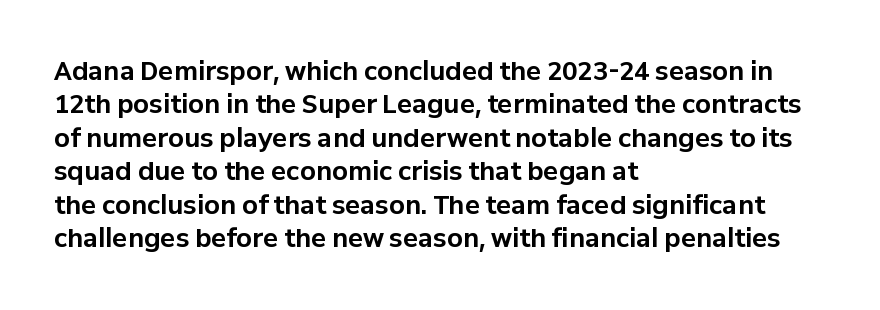
Q: Is the text bold? A: Yes.
Q: Is the text italic (slanted)? A: No, it is upright.
Q: Is the text underlined? A: No.
Q: How is the paragraph aligned? A: Left-aligned.
Q: Is the spacing between letters normal or unusually wide? A: Normal.
Q: Is the spacing between lines tight, normal or loose? A: Normal.
